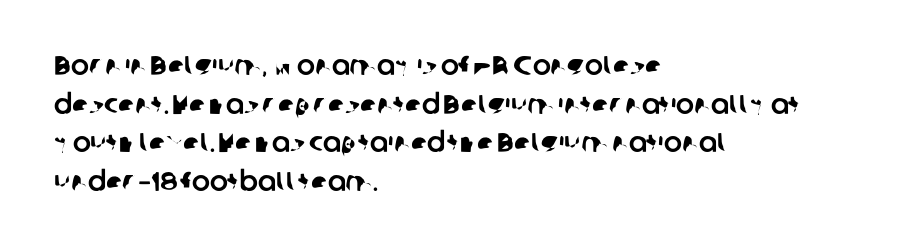
The image shows 27 px text type; set left-aligned, normal line spacing (1.43x), normal letter spacing, not underlined.
